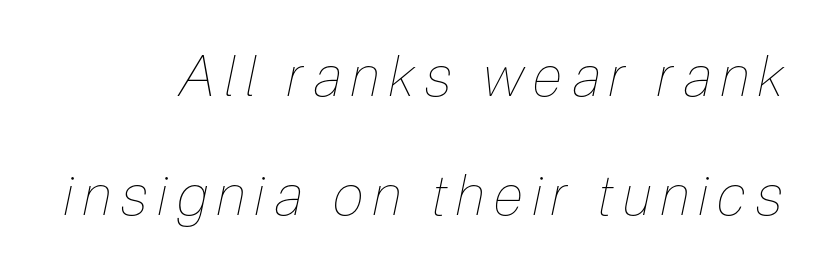
The image shows 56 px thin, condensed type, italic (leaning right); set loose line spacing (2.12x), not underlined; low stroke contrast and a medium x-height.
